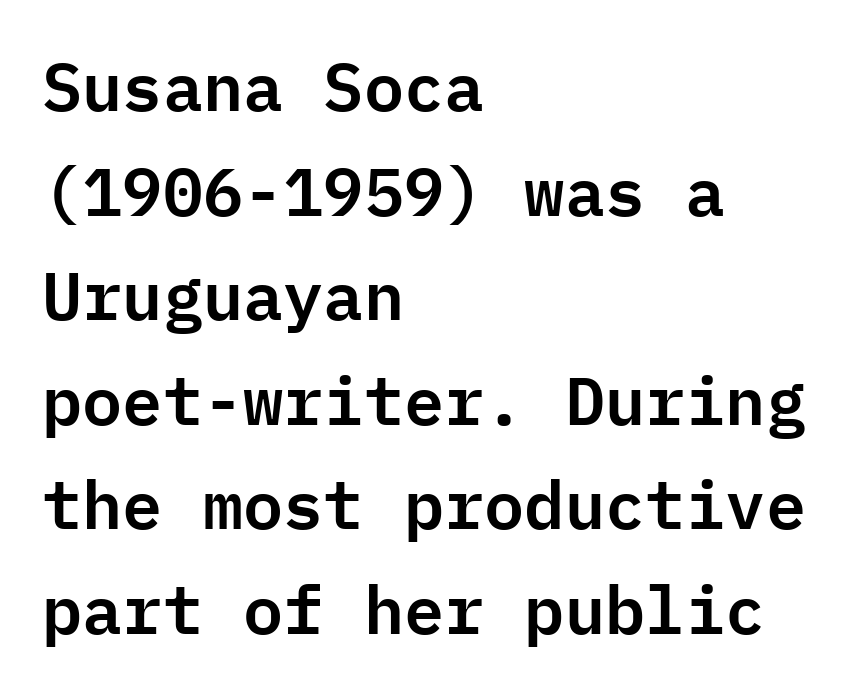
{"serif": "no", "italic": "no", "width": "normal", "stroke_contrast": "low", "x_height": "medium", "monospaced": "yes", "underline": "no", "align": "left", "line_spacing": "normal", "line_spacing_ratio": 1.56, "letter_spacing": "normal", "letter_spacing_em": 0.0, "glyph_px": 67}
